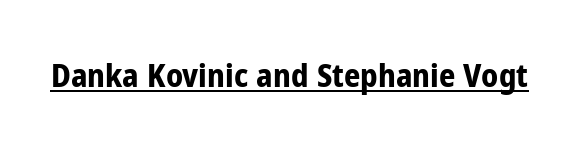
The image shows 32 px bold, condensed sans-serif type, upright; set normal letter spacing, underlined; low stroke contrast and a medium x-height.
